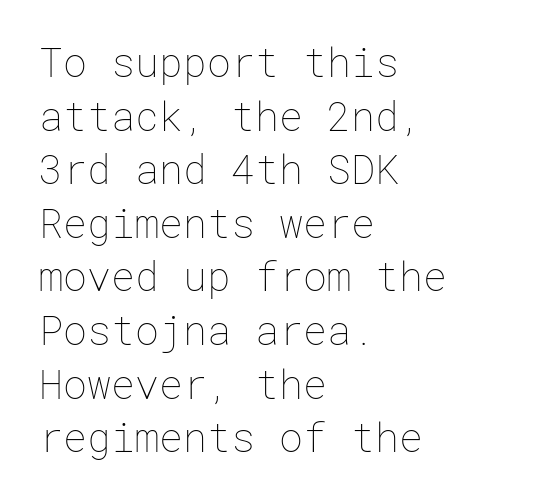
Q: Is the text bold? A: No.
Q: Is the text italic (slanted)? A: No, it is upright.
Q: Is the text underlined? A: No.
Q: How is the paragraph aligned? A: Left-aligned.
Q: Is the spacing between letters normal or unusually wide? A: Normal.
Q: Is the spacing between lines tight, normal or loose? A: Normal.
Q: Width (condensed, normal, or wide)? A: Normal.
Q: Stroke contrast? A: Low.
Q: x-height? A: Medium.
